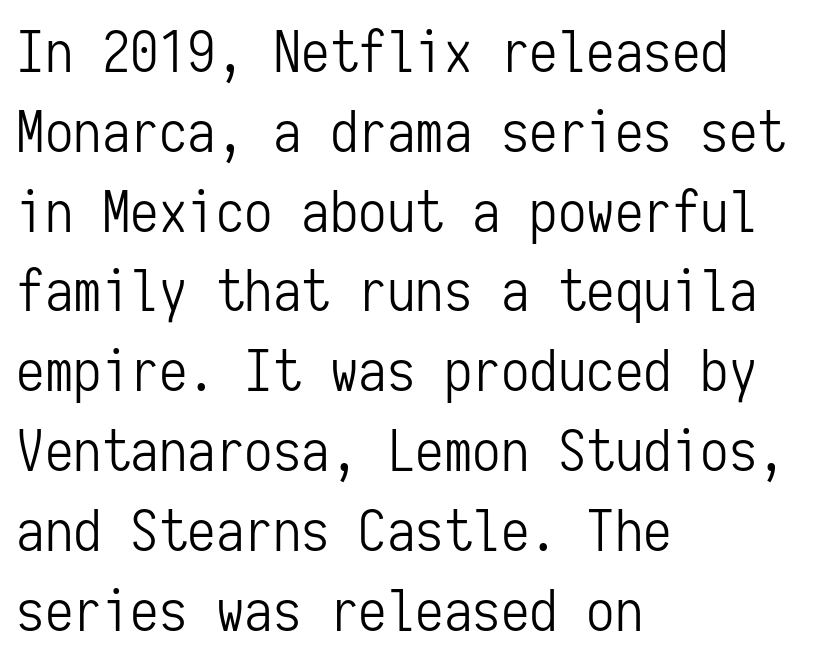
The image shows 57 px light, condensed sans-serif type, upright, monospaced; set left-aligned, normal line spacing (1.4x), normal letter spacing, not underlined; low stroke contrast and a medium x-height.
